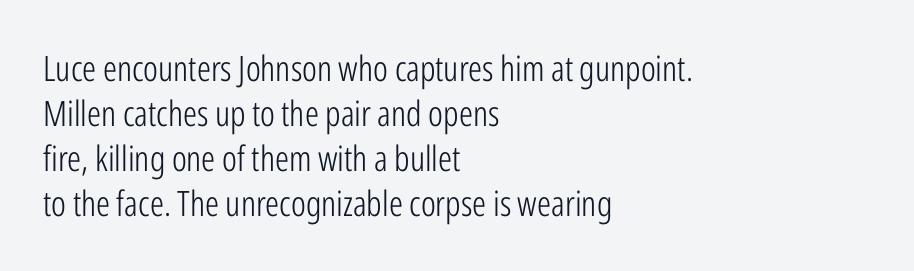
{"serif": "no", "italic": "no", "bold": "no", "weight": "light", "width": "condensed", "stroke_contrast": "low", "x_height": "medium", "monospaced": "no", "underline": "no", "align": "left", "line_spacing": "normal", "line_spacing_ratio": 1.29, "letter_spacing": "normal", "letter_spacing_em": 0.0, "glyph_px": 35}
